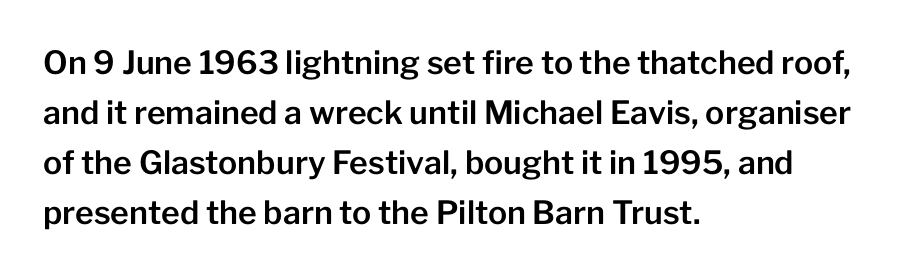
The tracking reads as untouched default to a designer's eye. This is the regular roman posture of the typeface. Do the characters align in a grid? No, the font is proportional. Line spacing here is normal. Visually the block forms a straight wall on the left and a jagged coastline on the right.
